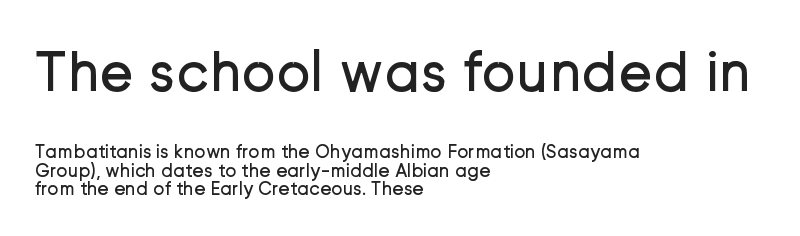
The image shows 58 px regular-weight sans-serif type, upright; set left-aligned, tight line spacing (0.99x), normal letter spacing, not underlined; the first (top) block is 3.05x larger; low stroke contrast and a medium x-height.
